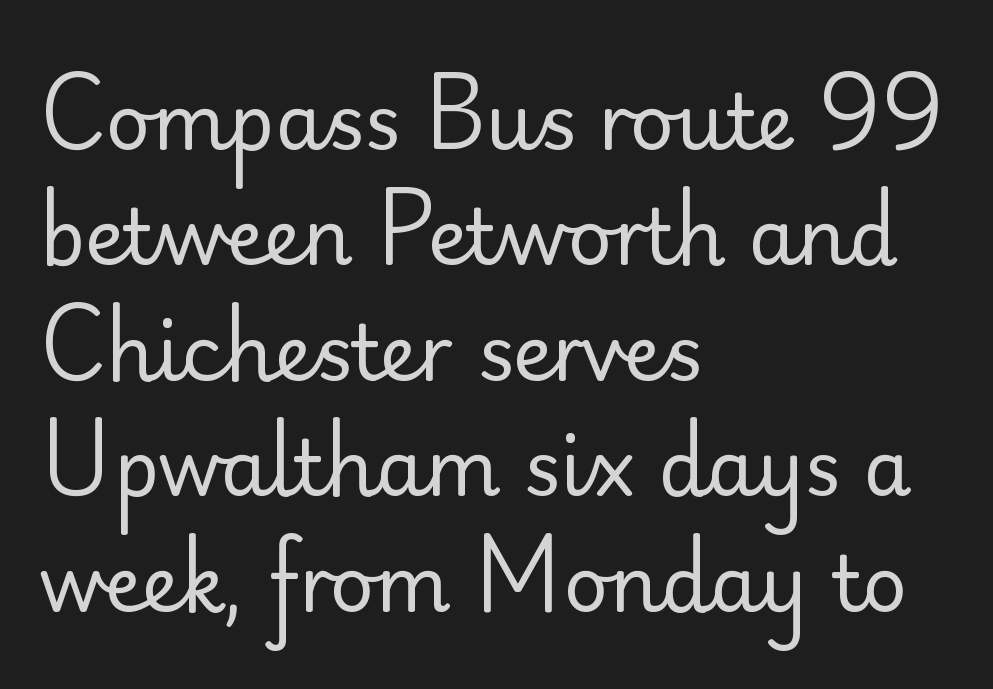
{"serif": "no", "italic": "no", "bold": "no", "weight": "regular", "width": "normal", "stroke_contrast": "low", "x_height": "small", "monospaced": "no", "underline": "no", "align": "left", "line_spacing": "normal", "line_spacing_ratio": 1.5, "letter_spacing": "normal", "letter_spacing_em": 0.0, "glyph_px": 77}
